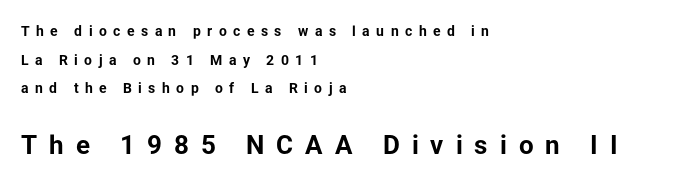
Line spacing here is loose. Check the space under the baseline: it is left empty. A classic flush-left, rag-right setting is used for this passage. Caption: expanded tracking, letters set apart. When letters stand straight like this, we call the style roman or upright. Between these two stacked blocks, the lower one wins on size.
